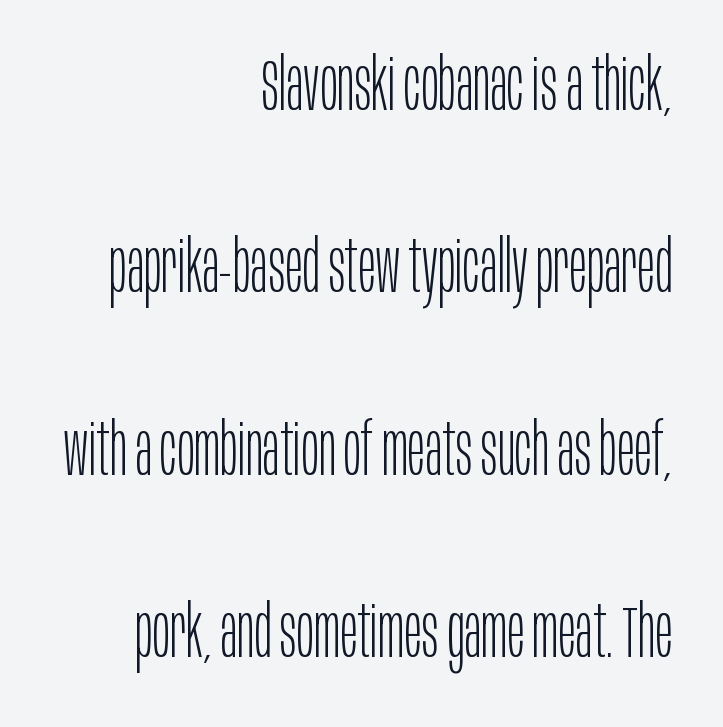
These lines are rendered in a variable-pitch font. Posture: straight, roman, zero tilt. Casual observation: everything's shoved over to the right. Lines of text with bare space underneath. You can tell from the bare stems that sans-serif type was used.
